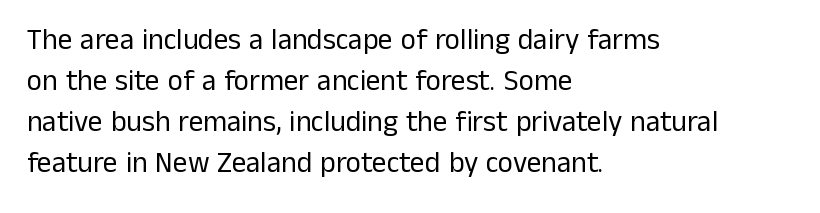
The image shows 29 px regular-weight sans-serif type, upright; set left-aligned, normal line spacing (1.41x), normal letter spacing, not underlined; low stroke contrast and a medium x-height.
